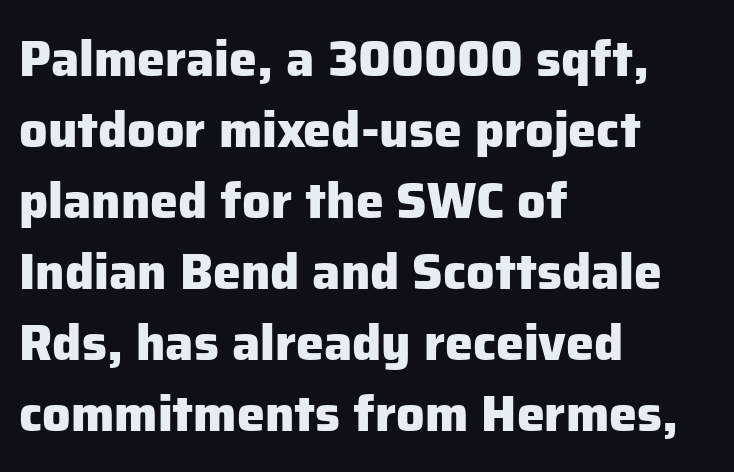
The image shows 50 px heavy sans-serif type, upright; set left-aligned, normal line spacing (1.42x), normal letter spacing, not underlined; low stroke contrast and a medium x-height.
